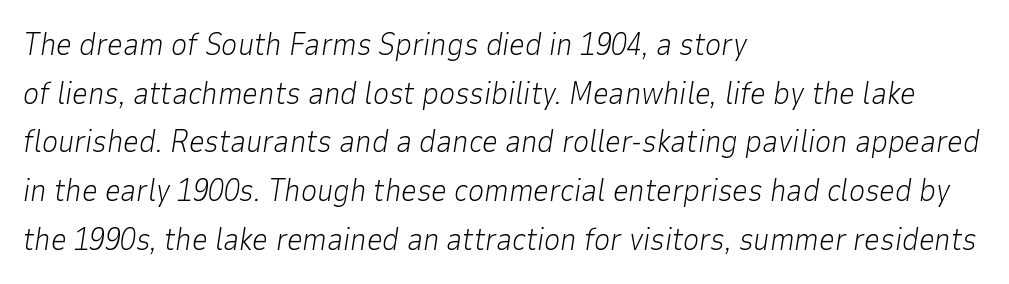
The image shows 31 px light type, italic (leaning right); set left-aligned, normal line spacing (1.57x), normal letter spacing, not underlined; low stroke contrast and a medium x-height.
